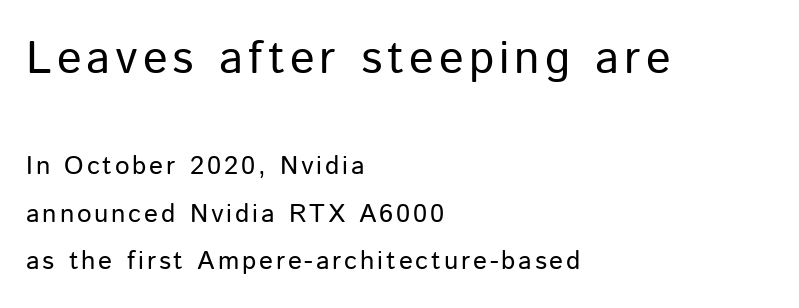
Unmarked baselines from the first word to the last. Unbolded letterforms with no extra heft. The type family on display is of the sans-serif kind. Think of a printed novel: that variable character pitch is what you see here. The rendering shrinks the type as you move from the upper chunk to the lower.
